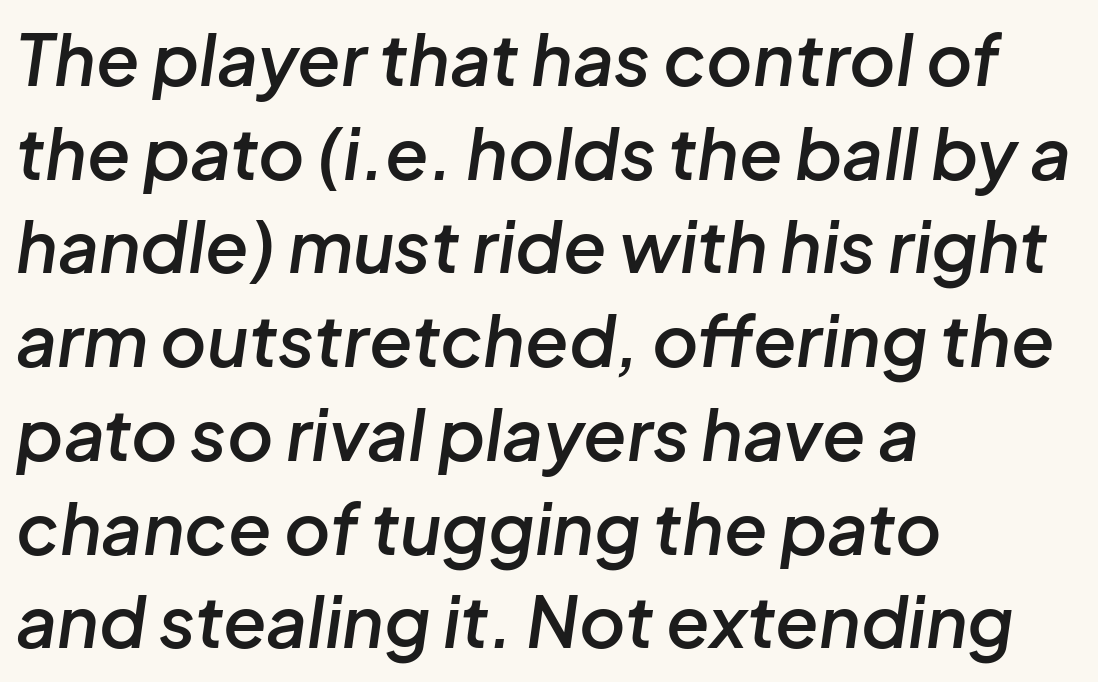
The strip under each line holds only bare page. Compared with an ordinary text face, these strokes are moderately heavier — a semibold. The face used here has a pronounced slope to its letters. These lines are set flush left with a ragged right edge.
